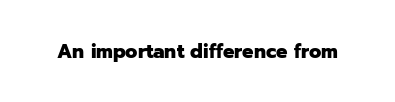
Q: Is the text bold? A: Yes.
Q: Is the text italic (slanted)? A: No, it is upright.
Q: Is the text underlined? A: No.
Q: Is the spacing between letters normal or unusually wide? A: Normal.
